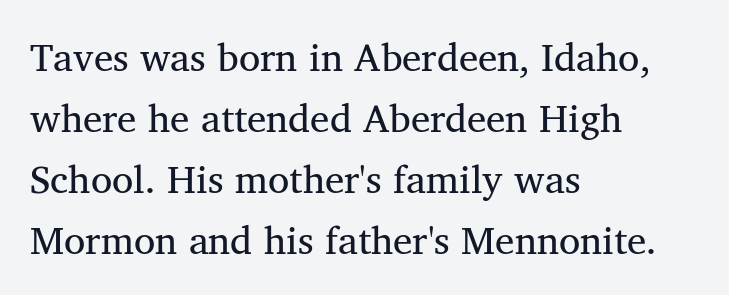
The image shows 39 px regular-weight serif type, upright; set left-aligned, normal line spacing (1.56x), normal letter spacing, not underlined; medium stroke contrast and a medium x-height.
